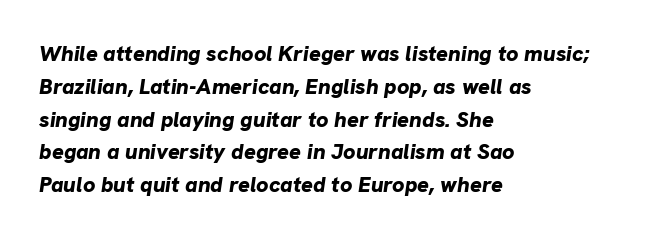
The image shows 22 px bold type, italic (leaning right); set left-aligned, normal line spacing (1.49x), normal letter spacing, not underlined.
